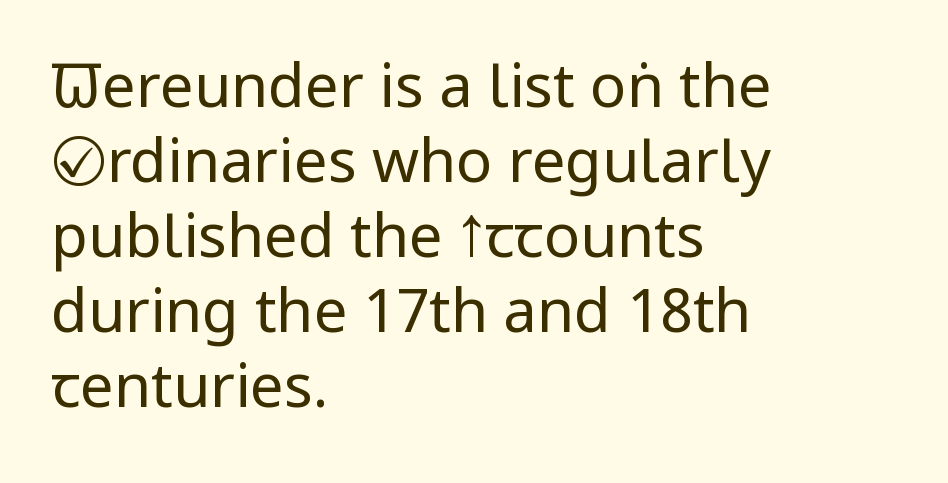
Q: Is the text bold? A: No.
Q: Is the text italic (slanted)? A: No, it is upright.
Q: Is the typeface a serif or a sans-serif typeface? A: Sans-serif.
Q: Is the text underlined? A: No.
Q: How is the paragraph aligned? A: Left-aligned.
Q: Is the spacing between letters normal or unusually wide? A: Normal.
Q: Is the spacing between lines tight, normal or loose? A: Normal.
Q: Width (condensed, normal, or wide)? A: Condensed.
Q: Stroke contrast? A: Low.
Q: x-height? A: Large.
Q: Monospaced? A: No.
